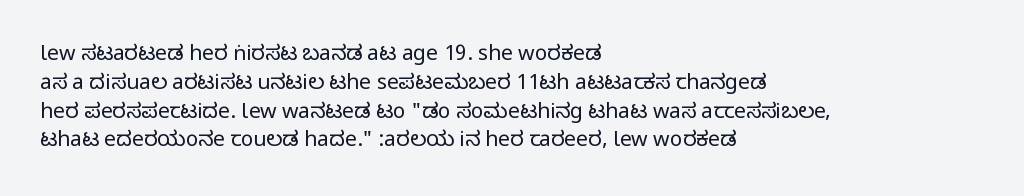
The compositor pushed each line to the left boundary. The strip under each line holds only bare page. When letters stand straight like this, we call the style roman or upright. Letter spacing: default. In terms of leading, this rendering sits right in the middle.
